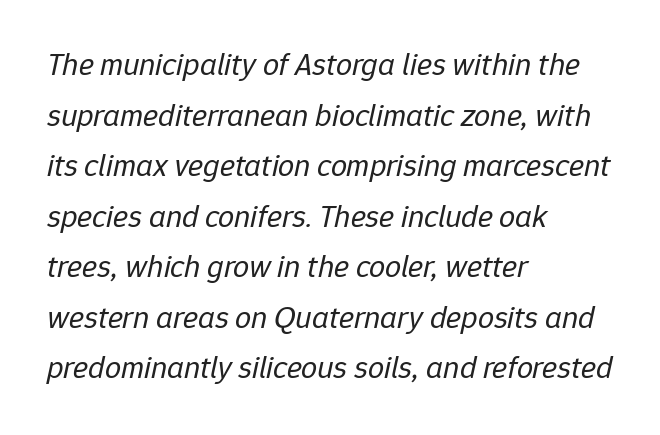
Compared with a centered layout, this one pins lines to the left instead. Quick note: italic. The gaps between neighbouring characters are ordinary and unremarkable. Do the characters align in a grid? No, the font is proportional. On a weight scale, this lands at 450 or below. The designer left line spacing at the default.
